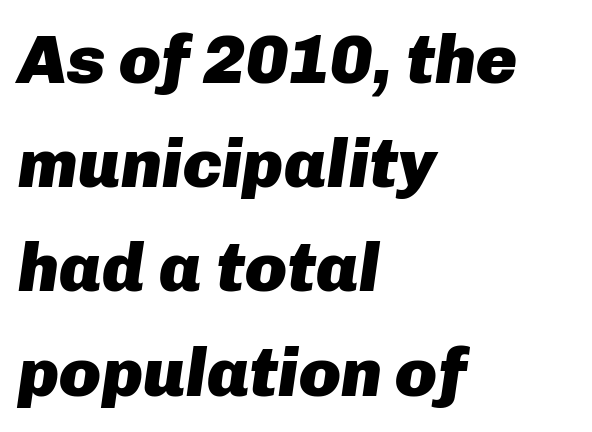
A student would call this left alignment; a typographer would say flush left, rag right. Thick stems and heavy bowls — unmistakably bold. Designer's note — italics engaged. Bare-footed words on every line. The type is set solid horizontally, with unmodified tracking.
